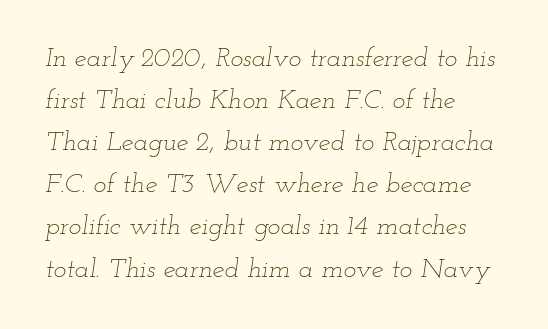
Q: Is the text bold? A: No.
Q: Is the text italic (slanted)? A: Yes, it leans right by about 12 degrees.
Q: Is the text underlined? A: No.
Q: How is the paragraph aligned? A: Left-aligned.
Q: Is the spacing between letters normal or unusually wide? A: Normal.
Q: Is the spacing between lines tight, normal or loose? A: Normal.
